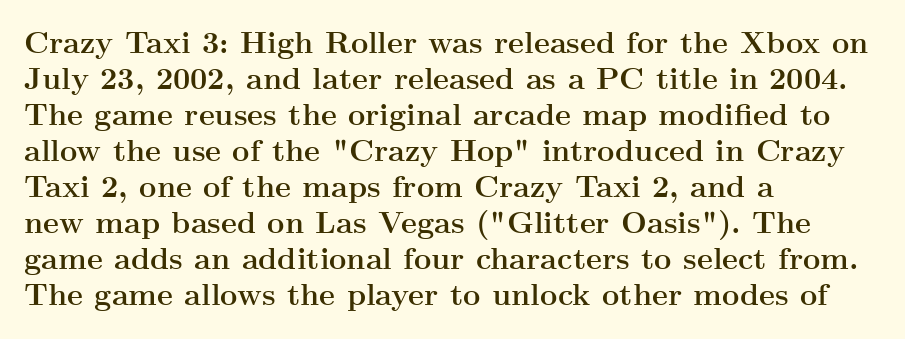
The image shows 30 px semibold, wide serif type, upright; set left-aligned, line spacing 1.2x, normal letter spacing, not underlined; medium stroke contrast and a small x-height.
